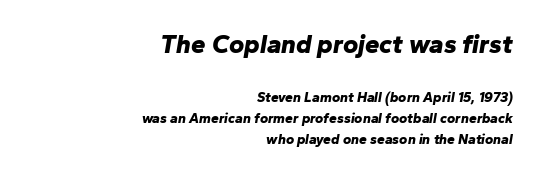
{"italic": "yes", "lean": "right", "slant_degrees": 10, "bold": "yes", "underline": "no", "align": "right", "line_spacing": "normal", "line_spacing_ratio": 1.5, "letter_spacing": "normal", "letter_spacing_em": 0.0, "larger_block": "first", "size_ratio": 1.86, "glyph_px": 26}
